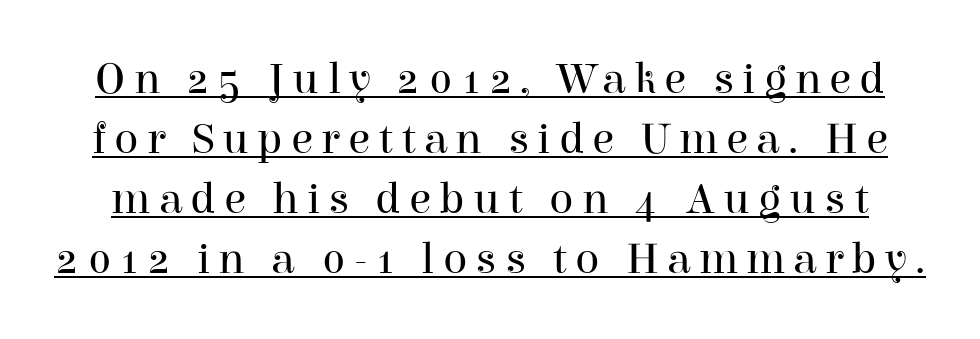
{"serif": "yes", "italic": "no", "bold": "no", "weight": "regular", "width": "normal", "stroke_contrast": "high", "x_height": "medium", "monospaced": "no", "underline": "yes", "line_spacing": "normal", "line_spacing_ratio": 1.33, "glyph_px": 45}
